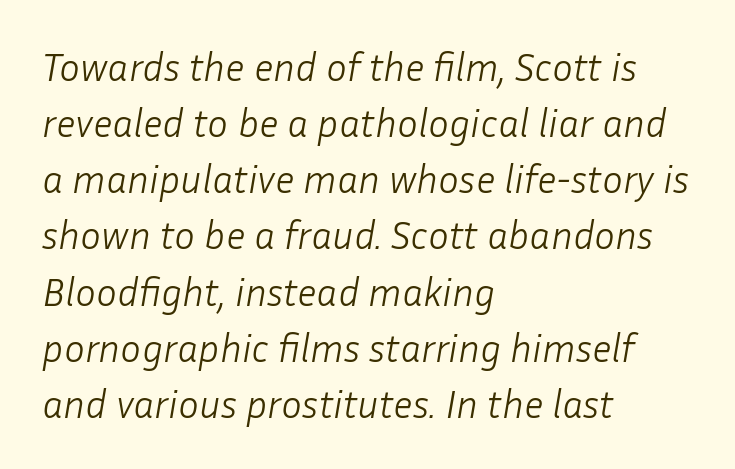
{"italic": "yes", "lean": "right", "slant_degrees": 10, "bold": "no", "weight": "light", "width": "normal", "stroke_contrast": "low", "x_height": "medium", "monospaced": "no", "underline": "no", "align": "left", "line_spacing": "normal", "line_spacing_ratio": 1.44, "letter_spacing": "normal", "letter_spacing_em": 0.0, "glyph_px": 39}
